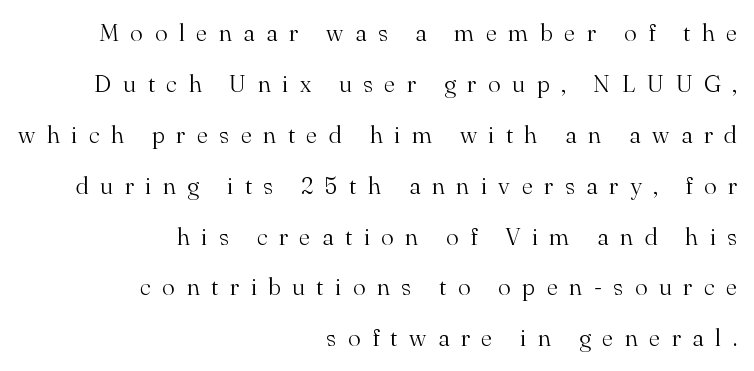
Horizontally, the lines are justified to the trailing edge only. The baseline area is clear. The tracking reads as deliberately expanded to a designer's eye. Posture: vertical. The cut favours lightness, reaching ordinary text weight at its darkest. The vertical gap from one line to the next is large.
